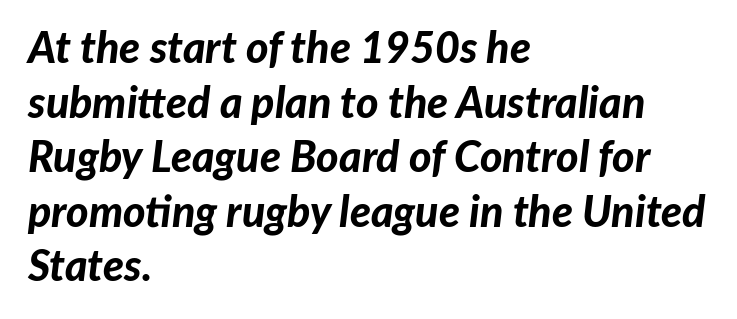
Q: Is the text bold? A: Yes.
Q: Is the text italic (slanted)? A: Yes, it leans right by about 7 degrees.
Q: Is the text underlined? A: No.
Q: How is the paragraph aligned? A: Left-aligned.
Q: Is the spacing between letters normal or unusually wide? A: Normal.
Q: Is the spacing between lines tight, normal or loose? A: Normal.
Q: Width (condensed, normal, or wide)? A: Normal.
Q: Stroke contrast? A: Low.
Q: x-height? A: Medium.
Q: Monospaced? A: No.
